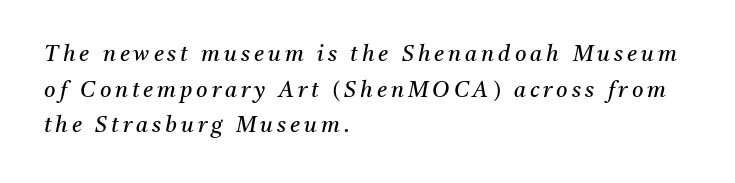
The image shows 22 px text type, italic (leaning right); set left-aligned, normal line spacing (1.62x), not underlined.
